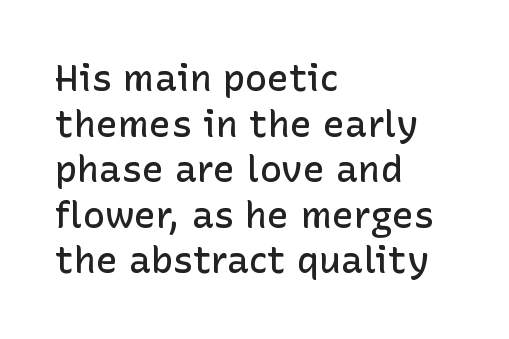
Q: Is the text bold? A: Semi-bold.
Q: Is the text italic (slanted)? A: No, it is upright.
Q: Is the typeface a serif or a sans-serif typeface? A: Sans-serif.
Q: Is the text underlined? A: No.
Q: How is the paragraph aligned? A: Left-aligned.
Q: Is the spacing between letters normal or unusually wide? A: Normal.
Q: Width (condensed, normal, or wide)? A: Normal.
Q: Stroke contrast? A: Low.
Q: x-height? A: Medium.
Q: Monospaced? A: No.
